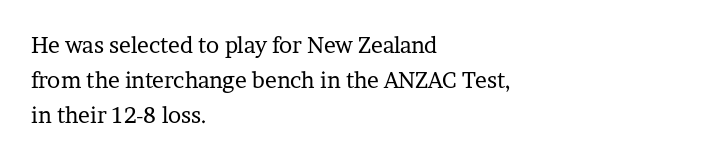
The image shows 22 px text type, upright; set left-aligned, normal line spacing (1.59x), normal letter spacing, not underlined.
